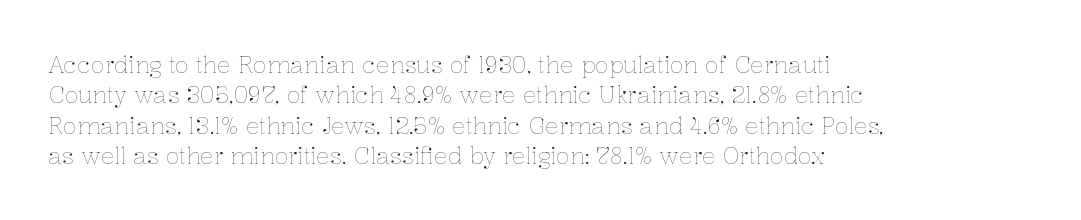
Q: Is the text bold? A: No.
Q: Is the text italic (slanted)? A: No, it is upright.
Q: Is the text underlined? A: No.
Q: How is the paragraph aligned? A: Left-aligned.
Q: Is the spacing between letters normal or unusually wide? A: Normal.
Q: Is the spacing between lines tight, normal or loose? A: Normal.
